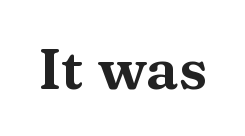
{"serif": "yes", "italic": "no", "width": "wide", "stroke_contrast": "medium", "x_height": "medium", "monospaced": "no", "underline": "no", "letter_spacing": "normal", "letter_spacing_em": 0.0, "glyph_px": 58}
